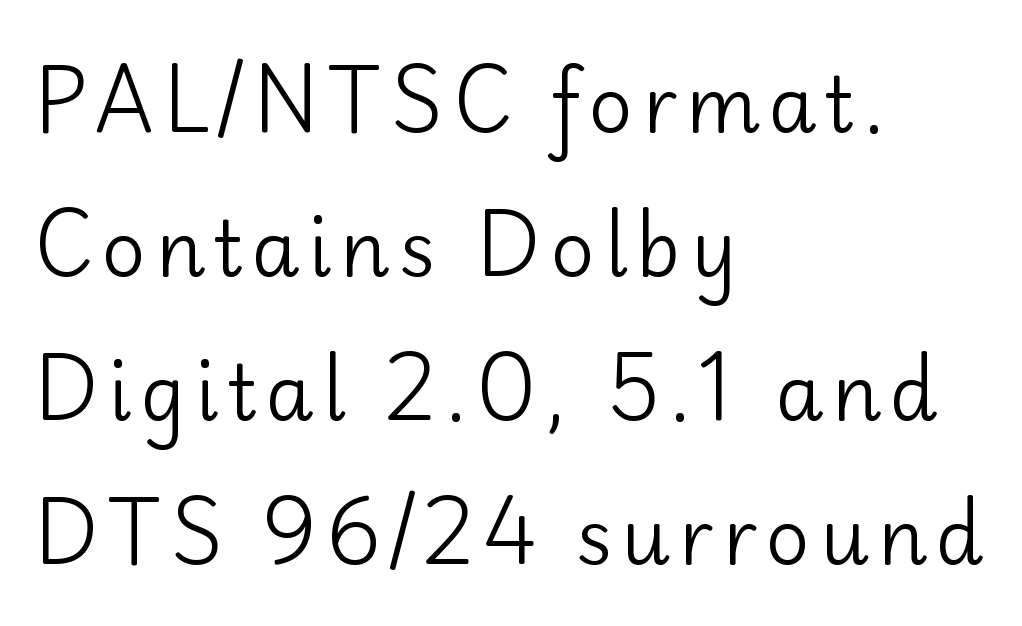
Q: Is the text bold? A: No.
Q: Is the text italic (slanted)? A: No, it is upright.
Q: Is the typeface a serif or a sans-serif typeface? A: Sans-serif.
Q: Is the text underlined? A: No.
Q: How is the paragraph aligned? A: Left-aligned.
Q: Width (condensed, normal, or wide)? A: Normal.
Q: Stroke contrast? A: Low.
Q: x-height? A: Small.
Q: Monospaced? A: No.
